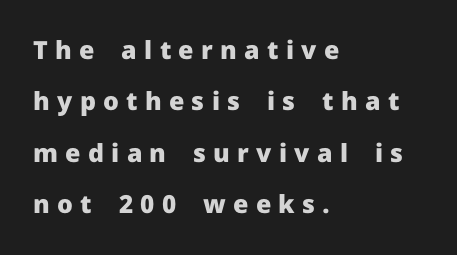
Decoration check: the copy has no underline. Widely set lines give the paragraph a tall, airy silhouette. Style check: upright. There is plenty of visible air inserted between adjacent glyphs. Visually the block forms a straight wall on the left and a jagged coastline on the right. Heavy-handed strokes throughout: this text is bold.
